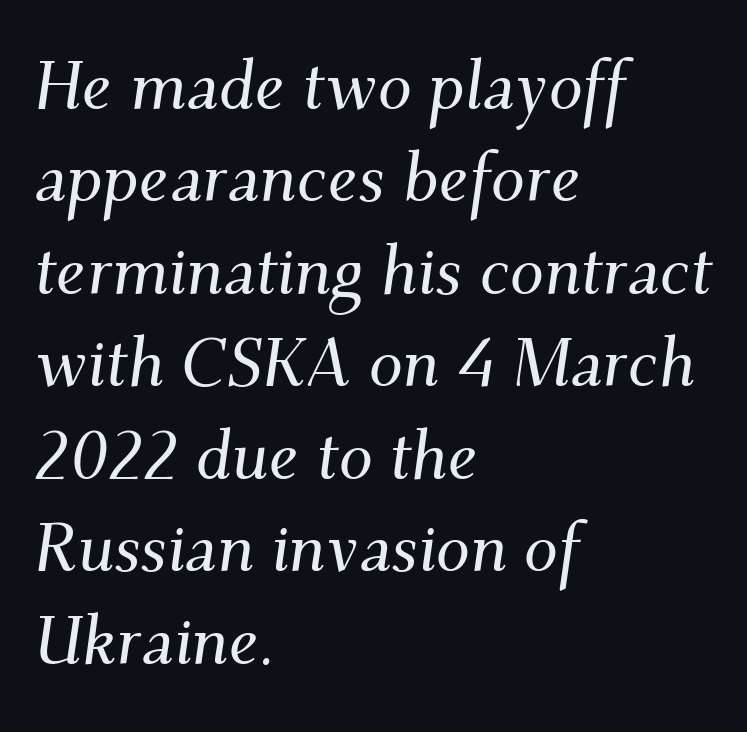
The image shows 68 px serif type, italic (leaning right); set left-aligned, normal line spacing (1.36x), normal letter spacing, not underlined; medium stroke contrast and a small x-height.
